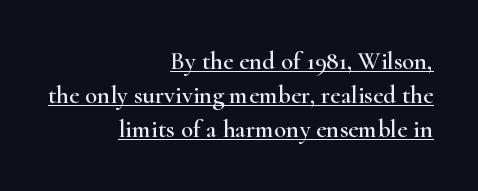
The typography opts for an upright posture over an oblique one. Each line ends at the same right margin while the left side varies. Standard letterfit; no display-style spreading of the glyphs. The sample's only ornament is a line tracing under the words. Is there much room between lines? A standard amount, neither cramped nor airy.
